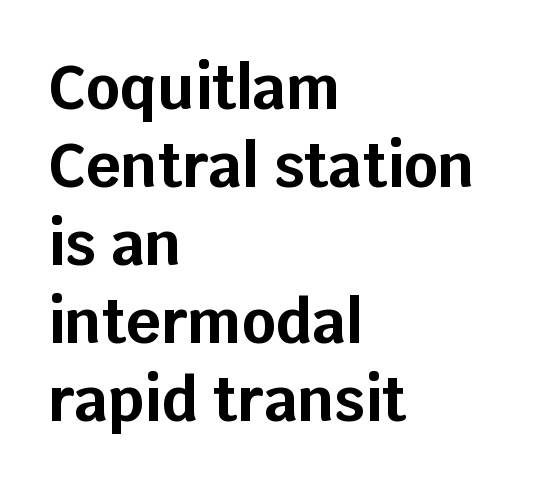
Q: Is the text bold? A: Yes.
Q: Is the text italic (slanted)? A: No, it is upright.
Q: Is the typeface a serif or a sans-serif typeface? A: Sans-serif.
Q: Is the text underlined? A: No.
Q: How is the paragraph aligned? A: Left-aligned.
Q: Is the spacing between letters normal or unusually wide? A: Normal.
Q: Is the spacing between lines tight, normal or loose? A: Normal.
Q: Width (condensed, normal, or wide)? A: Normal.
Q: Stroke contrast? A: Low.
Q: x-height? A: Large.
Q: Monospaced? A: No.
